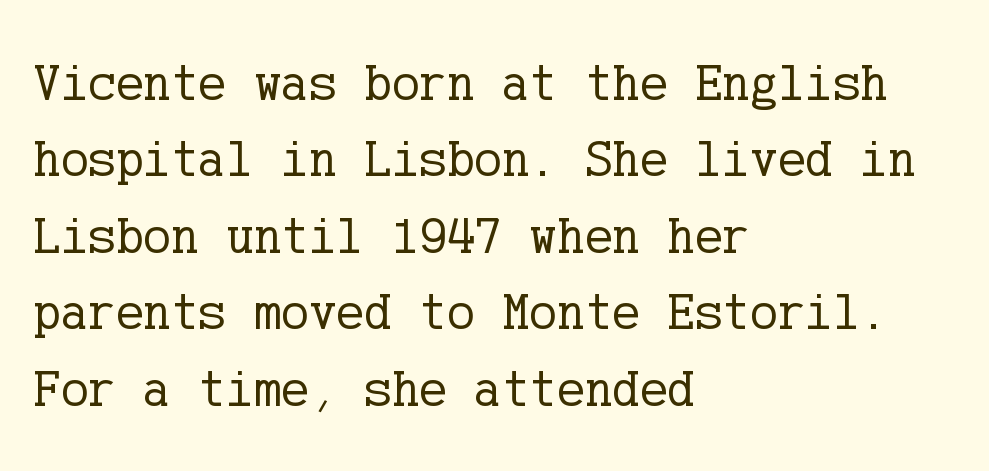
Q: Is the text bold? A: No.
Q: Is the text italic (slanted)? A: No, it is upright.
Q: Is the typeface a serif or a sans-serif typeface? A: Serif.
Q: Is the text underlined? A: No.
Q: How is the paragraph aligned? A: Left-aligned.
Q: Is the spacing between letters normal or unusually wide? A: Normal.
Q: Is the spacing between lines tight, normal or loose? A: Normal.
Q: Width (condensed, normal, or wide)? A: Normal.
Q: Stroke contrast? A: Low.
Q: x-height? A: Medium.
